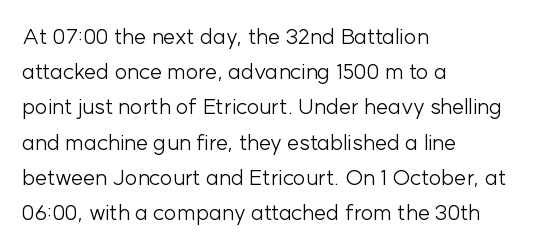
Q: Is the text bold? A: No.
Q: Is the text italic (slanted)? A: No, it is upright.
Q: Is the text underlined? A: No.
Q: How is the paragraph aligned? A: Left-aligned.
Q: Is the spacing between letters normal or unusually wide? A: Normal.
Q: Is the spacing between lines tight, normal or loose? A: Normal.
